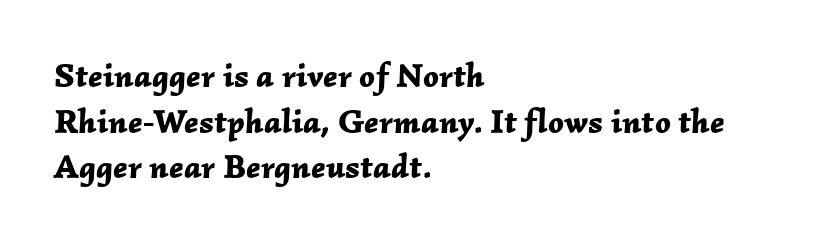
The image shows 34 px bold type, italic (leaning right); set left-aligned, normal line spacing (1.34x), normal letter spacing, not underlined; low stroke contrast and a medium x-height.
